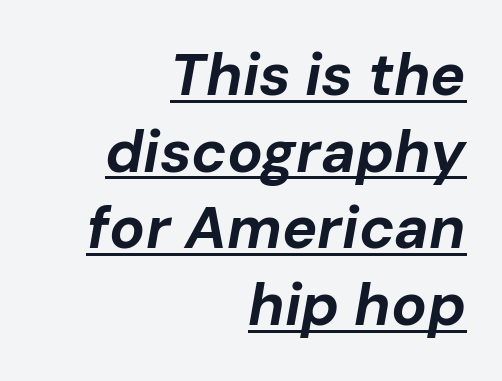
{"italic": "yes", "lean": "right", "slant_degrees": 10, "bold": "yes", "weight": "bold", "width": "normal", "stroke_contrast": "low", "x_height": "medium", "monospaced": "no", "underline": "yes", "align": "right", "line_spacing": "normal", "line_spacing_ratio": 1.3, "letter_spacing": "normal", "letter_spacing_em": 0.0, "glyph_px": 59}
